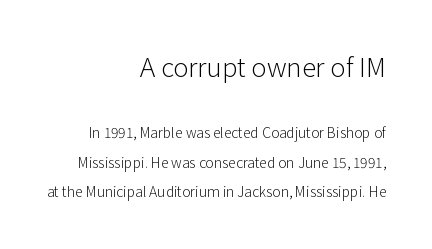
The image shows 26 px text type, upright; set right-aligned, loose line spacing (2.1x), normal letter spacing, not underlined; the first (top) block is 1.86x larger.
